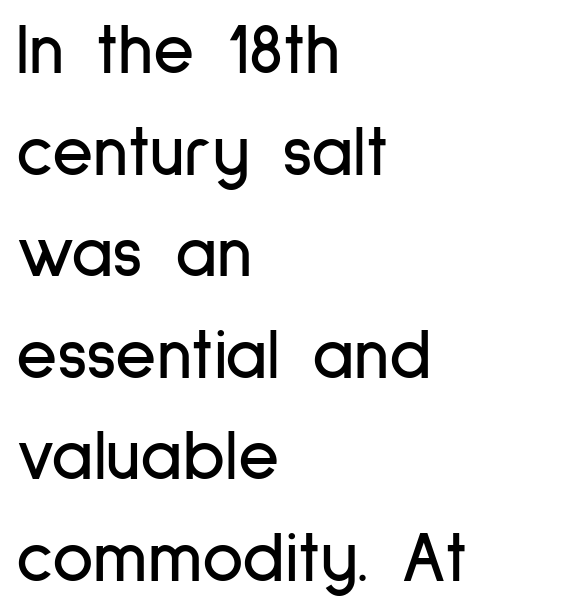
{"serif": "no", "italic": "no", "width": "condensed", "stroke_contrast": "low", "x_height": "medium", "monospaced": "no", "underline": "no", "align": "left", "line_spacing": "normal", "line_spacing_ratio": 1.43, "letter_spacing": "normal", "letter_spacing_em": 0.0, "glyph_px": 71}
